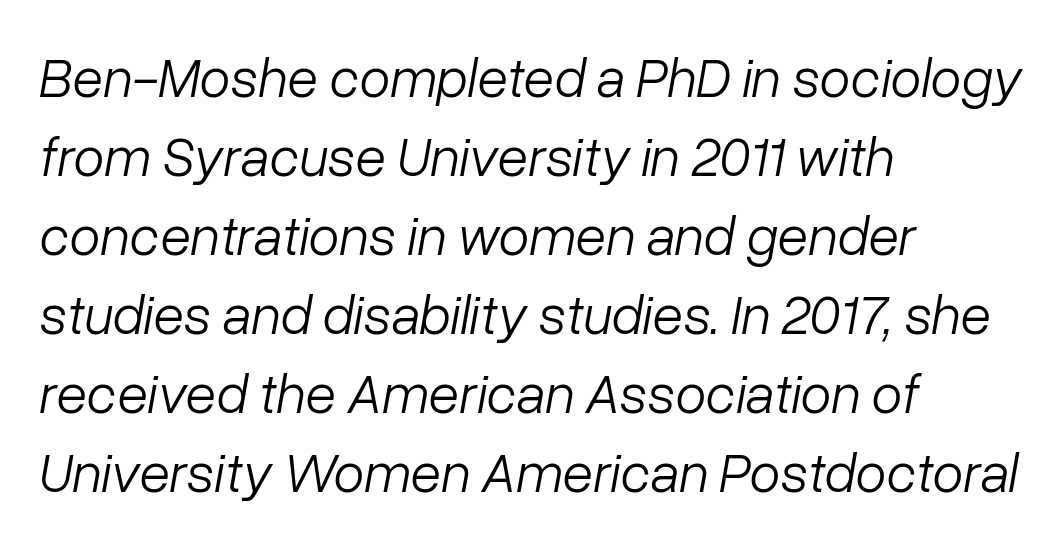
Q: Is the text bold? A: No.
Q: Is the text italic (slanted)? A: Yes, it leans right by about 10 degrees.
Q: Is the text underlined? A: No.
Q: How is the paragraph aligned? A: Left-aligned.
Q: Is the spacing between letters normal or unusually wide? A: Normal.
Q: Is the spacing between lines tight, normal or loose? A: Normal.
Q: Width (condensed, normal, or wide)? A: Normal.
Q: Stroke contrast? A: Low.
Q: x-height? A: Medium.
Q: Monospaced? A: No.
